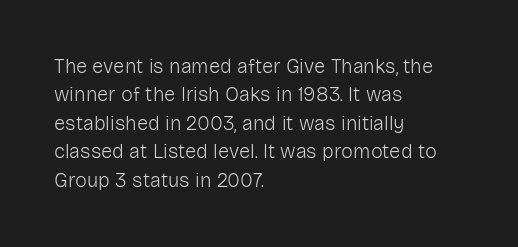
The image shows 20 px text type, upright; set left-aligned, normal line spacing (1.42x), normal letter spacing, not underlined.
